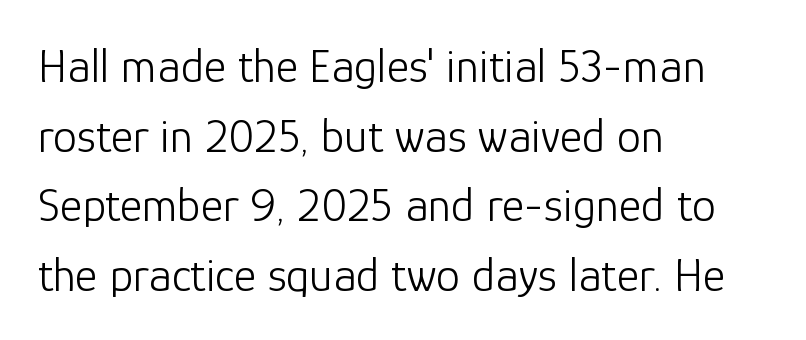
{"serif": "no", "italic": "no", "bold": "no", "weight": "light", "width": "normal", "stroke_contrast": "low", "x_height": "medium", "monospaced": "no", "underline": "no", "align": "left", "line_spacing": "normal", "line_spacing_ratio": 1.45, "letter_spacing": "normal", "letter_spacing_em": 0.0, "glyph_px": 48}
